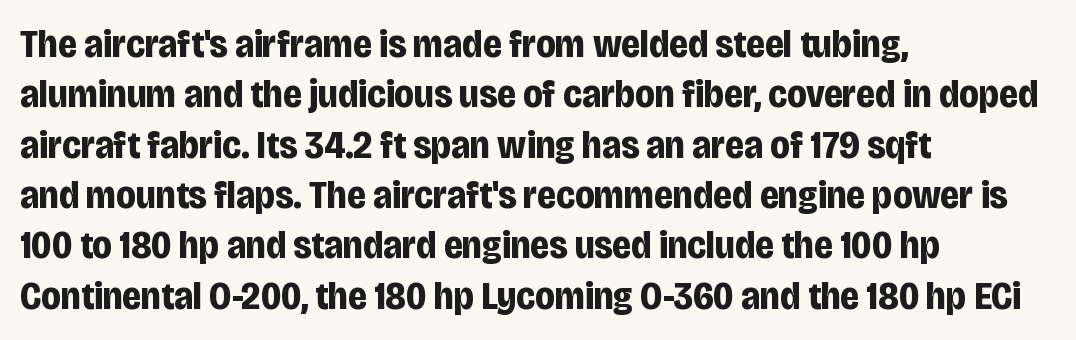
Q: Is the text bold? A: Yes.
Q: Is the text italic (slanted)? A: No, it is upright.
Q: Is the typeface a serif or a sans-serif typeface? A: Sans-serif.
Q: Is the text underlined? A: No.
Q: How is the paragraph aligned? A: Left-aligned.
Q: Is the spacing between letters normal or unusually wide? A: Normal.
Q: Is the spacing between lines tight, normal or loose? A: Normal.
Q: Width (condensed, normal, or wide)? A: Condensed.
Q: Stroke contrast? A: Low.
Q: x-height? A: Large.
Q: Monospaced? A: No.
